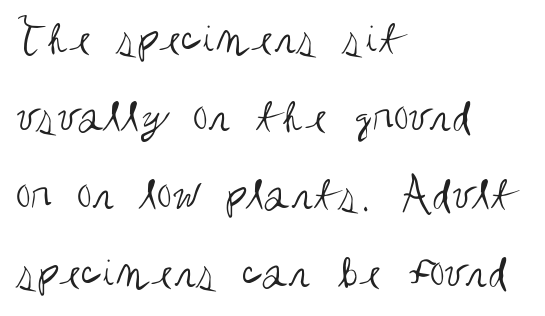
{"serif": "no", "bold": "no", "weight": "regular", "width": "condensed", "stroke_contrast": "medium", "x_height": "large", "monospaced": "no", "underline": "no", "align": "left", "line_spacing": "normal", "line_spacing_ratio": 1.59, "letter_spacing": "normal", "letter_spacing_em": 0.0, "glyph_px": 49}
